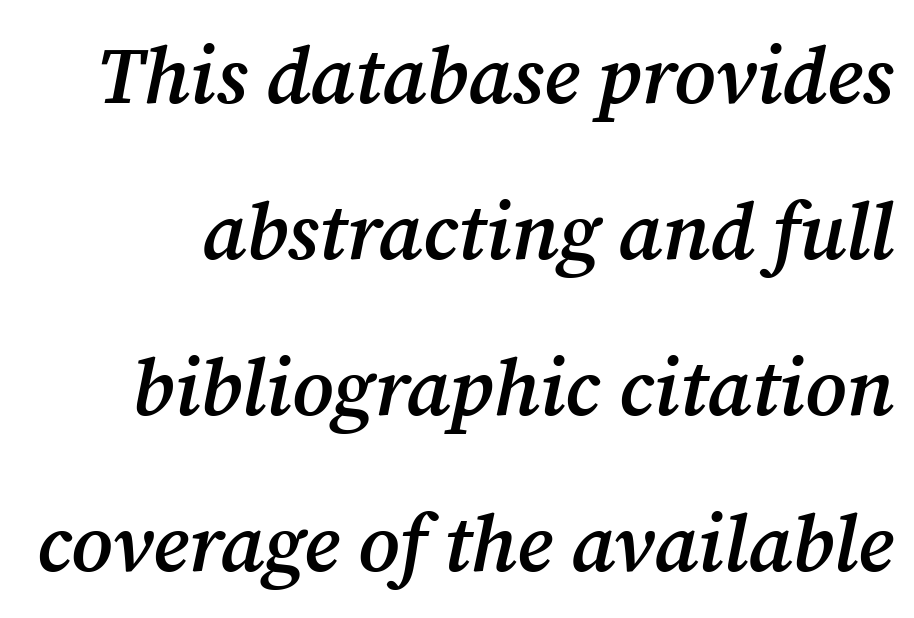
The image shows 80 px semibold serif type, italic (leaning right); set loose line spacing (1.95x), normal letter spacing, not underlined; medium stroke contrast and a medium x-height.
